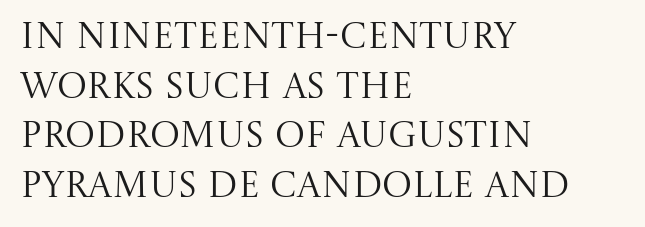
{"serif": "yes", "italic": "no", "bold": "no", "weight": "regular", "width": "normal", "stroke_contrast": "medium", "x_height": "large", "monospaced": "no", "underline": "no", "align": "left", "line_spacing": "normal", "line_spacing_ratio": 1.38, "letter_spacing": "normal", "letter_spacing_em": 0.0, "glyph_px": 36}
